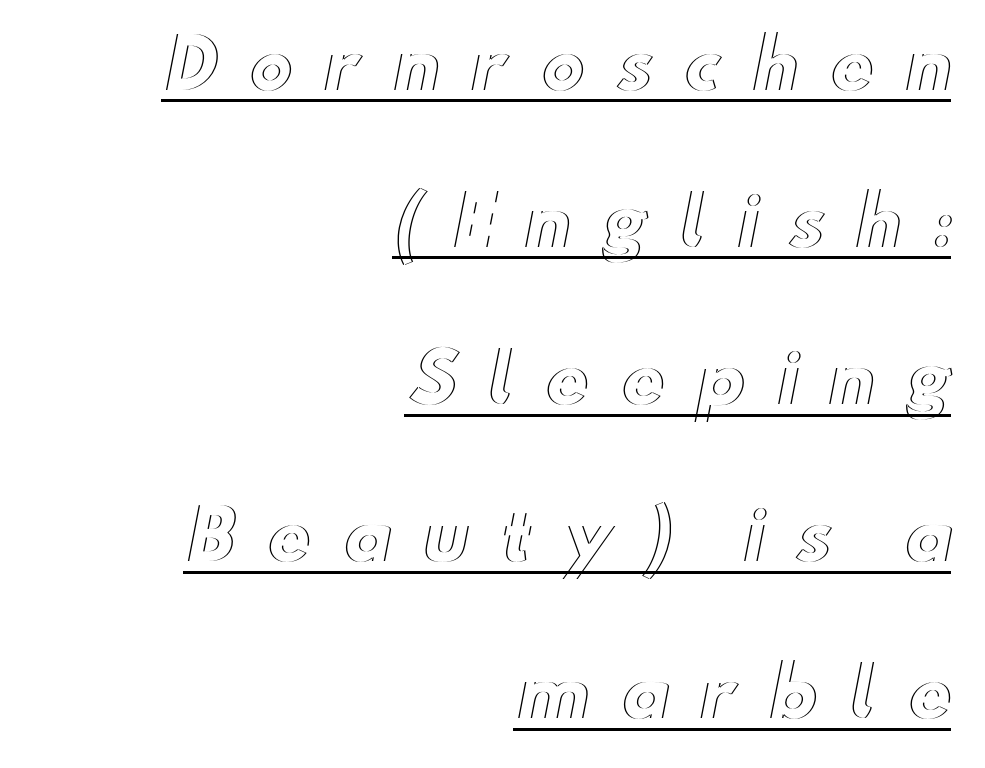
Students, note that the glyphs here are deliberately spaced far apart. Underlined type. Note the varied advance widths — an 'i' is clearly narrower than an 'm'. A great deal of white space separates one row of letters from the next. Caption: multi-line text, flush right, ragged left.
